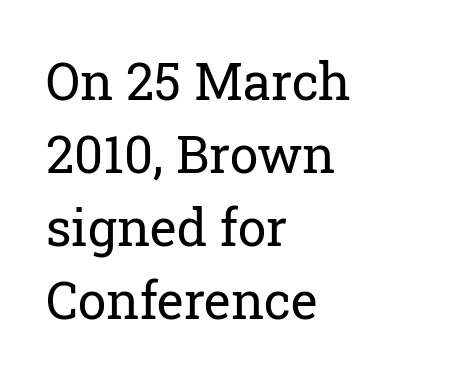
Q: Is the text bold? A: No.
Q: Is the text italic (slanted)? A: No, it is upright.
Q: Is the typeface a serif or a sans-serif typeface? A: Serif.
Q: Is the text underlined? A: No.
Q: How is the paragraph aligned? A: Left-aligned.
Q: Is the spacing between letters normal or unusually wide? A: Normal.
Q: Is the spacing between lines tight, normal or loose? A: Normal.
Q: Width (condensed, normal, or wide)? A: Normal.
Q: Stroke contrast? A: Low.
Q: x-height? A: Medium.
Q: Monospaced? A: No.
